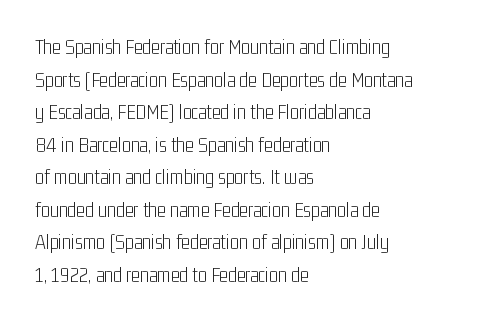
The image shows 21 px text type, upright; set left-aligned, normal line spacing (1.55x), normal letter spacing, not underlined.
